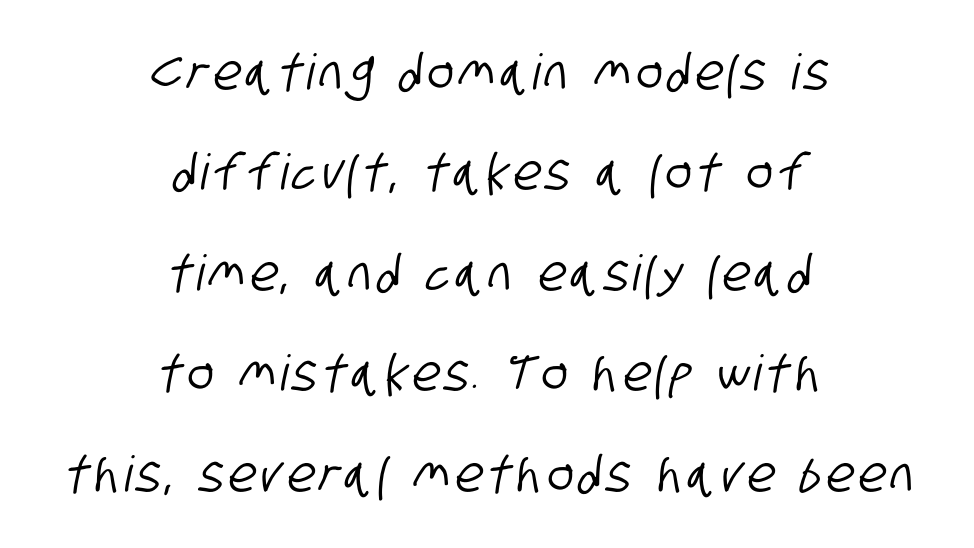
Q: Is the typeface a serif or a sans-serif typeface? A: Sans-serif.
Q: Is the text underlined? A: No.
Q: How is the paragraph aligned? A: Centered.
Q: Is the spacing between lines tight, normal or loose? A: Loose.
Q: Width (condensed, normal, or wide)? A: Condensed.
Q: Stroke contrast? A: Low.
Q: x-height? A: Large.
Q: Monospaced? A: No.
